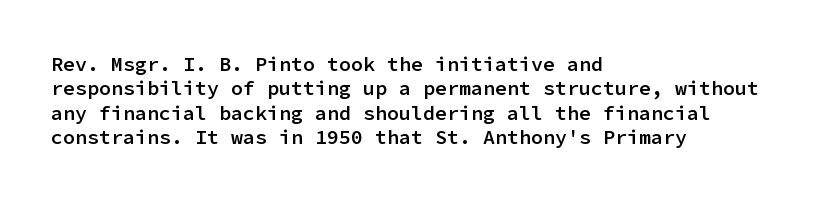
Q: Is the text bold? A: Semi-bold.
Q: Is the text italic (slanted)? A: No, it is upright.
Q: Is the text underlined? A: No.
Q: How is the paragraph aligned? A: Left-aligned.
Q: Is the spacing between letters normal or unusually wide? A: Normal.
